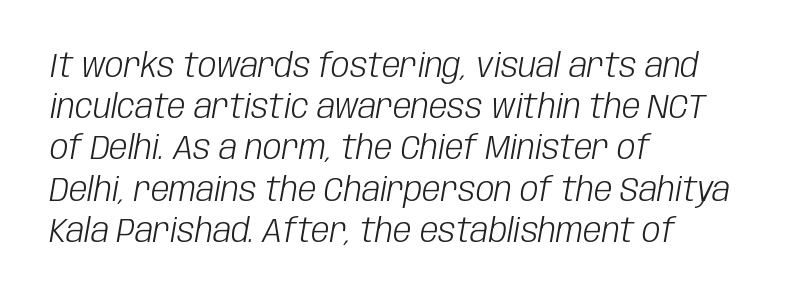
Q: Is the text bold? A: No.
Q: Is the text italic (slanted)? A: Yes, it leans right by about 10 degrees.
Q: Is the text underlined? A: No.
Q: How is the paragraph aligned? A: Left-aligned.
Q: Is the spacing between letters normal or unusually wide? A: Normal.
Q: Is the spacing between lines tight, normal or loose? A: Normal.
Q: Width (condensed, normal, or wide)? A: Condensed.
Q: Stroke contrast? A: Low.
Q: x-height? A: Large.
Q: Monospaced? A: No.
